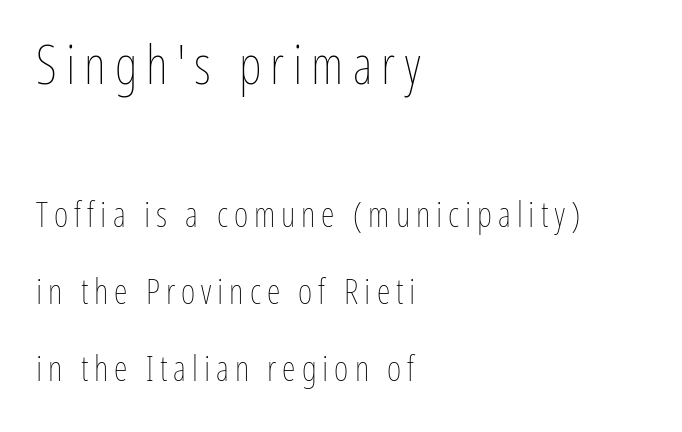
The image shows 53 px thin, condensed type, upright; set left-aligned, loose line spacing (2.2x), not underlined; the first (top) block is 1.51x larger; low stroke contrast and a medium x-height.
